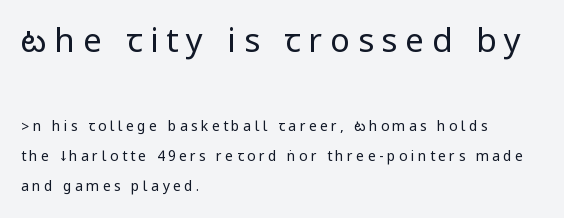
The image shows 33 px regular-weight, condensed sans-serif type, upright; set left-aligned, loose line spacing (2.14x), unusually wide letter spacing (+0.24 em), not underlined; the first (top) block is 2.36x larger; low stroke contrast.
